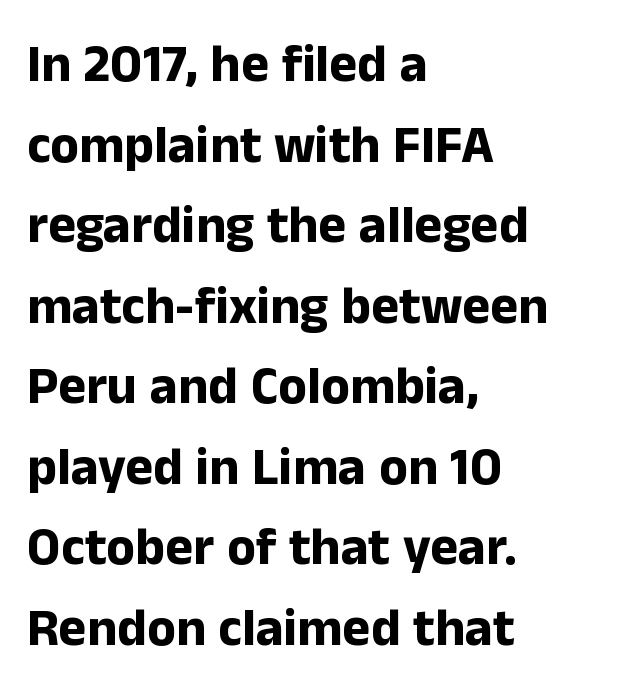
{"serif": "no", "italic": "no", "bold": "yes", "weight": "bold", "width": "normal", "stroke_contrast": "low", "x_height": "medium", "monospaced": "no", "underline": "no", "align": "left", "line_spacing": "normal", "line_spacing_ratio": 1.52, "letter_spacing": "normal", "letter_spacing_em": 0.0, "glyph_px": 53}
